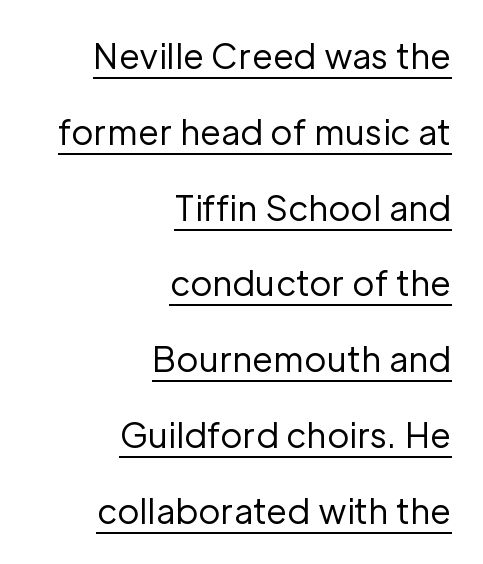
Q: Is the text bold? A: No.
Q: Is the text italic (slanted)? A: No, it is upright.
Q: Is the typeface a serif or a sans-serif typeface? A: Sans-serif.
Q: Is the text underlined? A: Yes.
Q: How is the paragraph aligned? A: Right-aligned.
Q: Is the spacing between letters normal or unusually wide? A: Normal.
Q: Is the spacing between lines tight, normal or loose? A: Loose.
Q: Width (condensed, normal, or wide)? A: Normal.
Q: Stroke contrast? A: Low.
Q: x-height? A: Medium.
Q: Monospaced? A: No.
